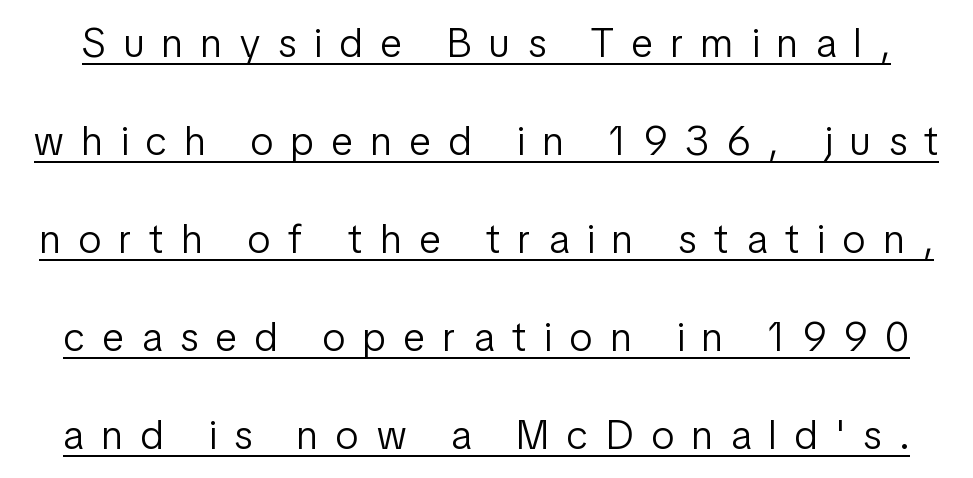
Q: Is the text bold? A: No.
Q: Is the text italic (slanted)? A: No, it is upright.
Q: Is the typeface a serif or a sans-serif typeface? A: Sans-serif.
Q: Is the text underlined? A: Yes.
Q: Is the spacing between letters normal or unusually wide? A: Unusually wide.
Q: Is the spacing between lines tight, normal or loose? A: Loose.
Q: Width (condensed, normal, or wide)? A: Condensed.
Q: Stroke contrast? A: Low.
Q: x-height? A: Medium.
Q: Monospaced? A: No.
